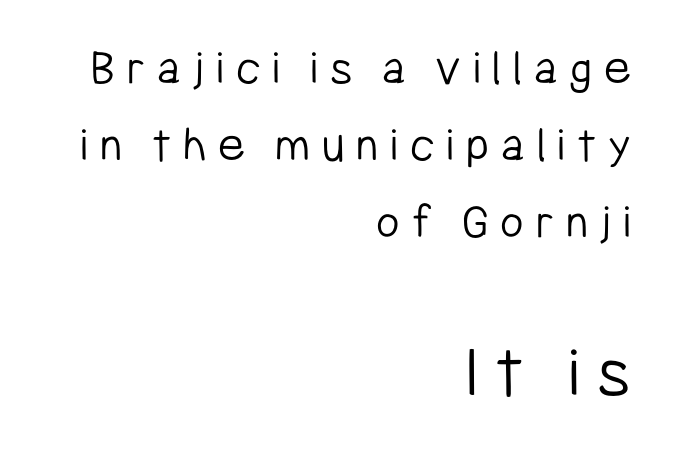
Q: Is the text bold? A: No.
Q: Is the text italic (slanted)? A: No, it is upright.
Q: Is the typeface a serif or a sans-serif typeface? A: Sans-serif.
Q: Is the text underlined? A: No.
Q: How is the paragraph aligned? A: Right-aligned.
Q: Is the spacing between letters normal or unusually wide? A: Unusually wide.
Q: Is the spacing between lines tight, normal or loose? A: Normal.
Q: Which block of text is set in a larger size, the first (top) or the second (bottom)? A: The second (bottom) one.
Q: Width (condensed, normal, or wide)? A: Condensed.
Q: Stroke contrast? A: Low.
Q: x-height? A: Medium.
Q: Monospaced? A: No.
